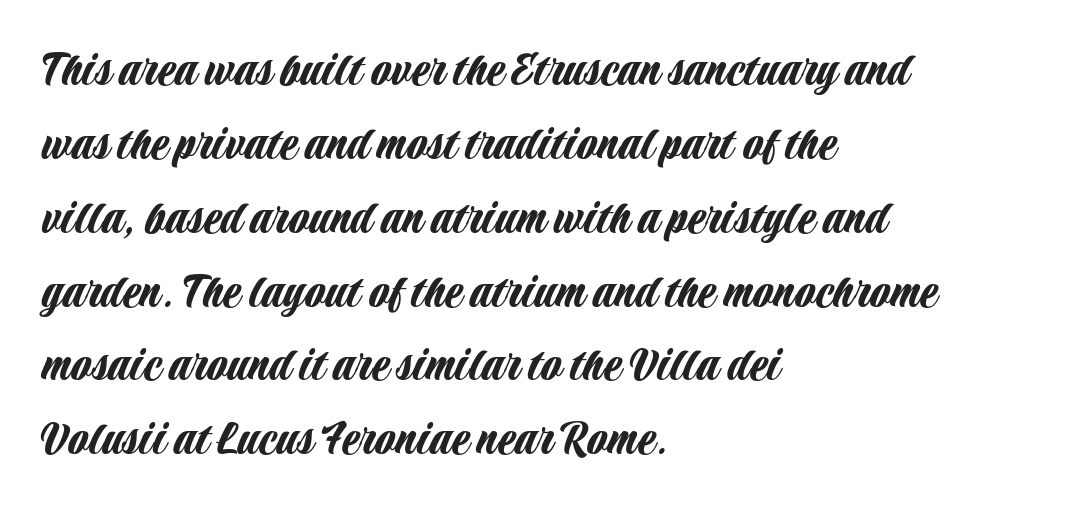
The setting favours the left margin, as ordinary paragraphs usually do. This is sans-serif lettering, the kind often seen on screens and signage. Do the characters align in a grid? No, the font is proportional. Words appear dense and cohesive because spacing is normal. Rule under the text: the space is simply empty.
